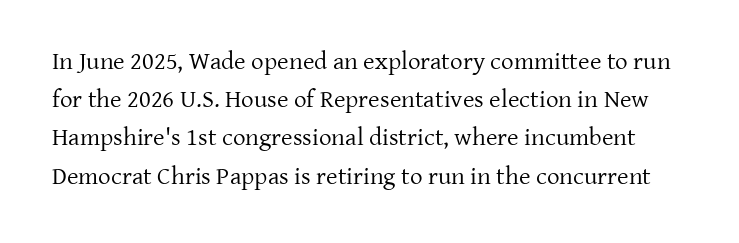
{"italic": "no", "bold": "no", "underline": "no", "line_spacing": "normal", "line_spacing_ratio": 1.53, "letter_spacing": "normal", "letter_spacing_em": 0.0, "glyph_px": 25}
